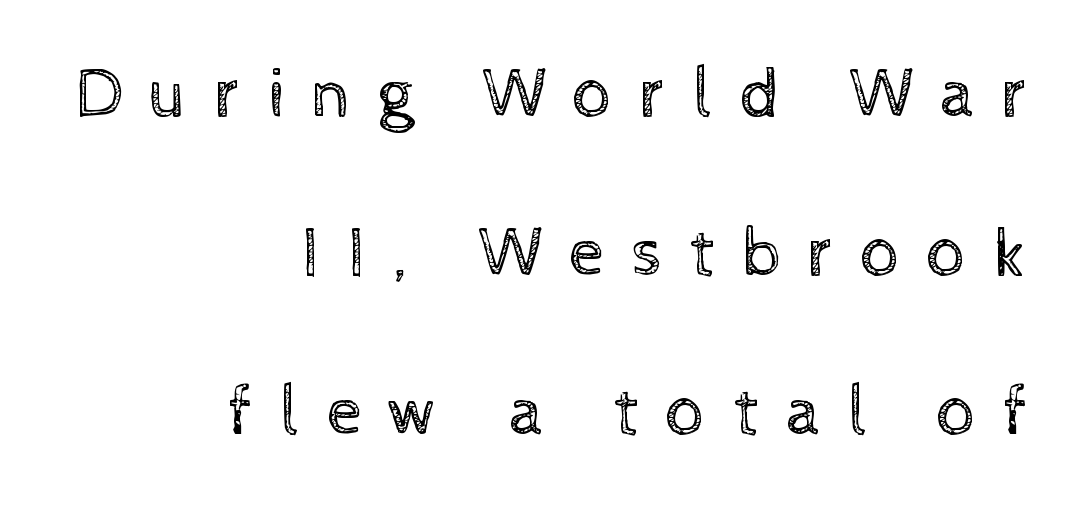
{"italic": "no", "bold": "no", "weight": "regular", "width": "normal", "x_height": "medium", "monospaced": "no", "underline": "no", "align": "right", "line_spacing": "loose", "line_spacing_ratio": 2.27, "letter_spacing": "wide", "letter_spacing_em": 0.38, "glyph_px": 70}
